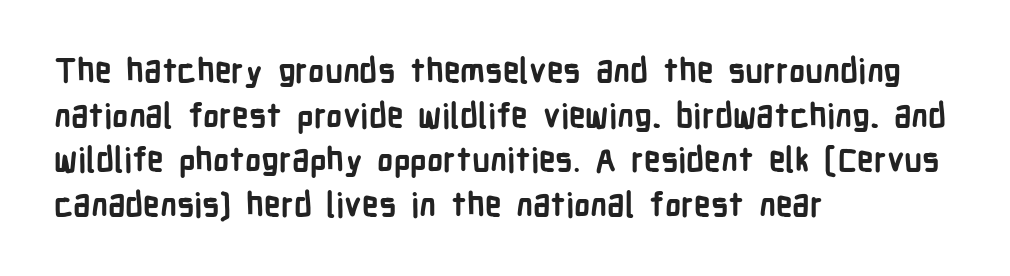
The image shows 33 px semibold, condensed sans-serif type, upright; set left-aligned, normal line spacing (1.35x), normal letter spacing, not underlined; low stroke contrast and a medium x-height.
